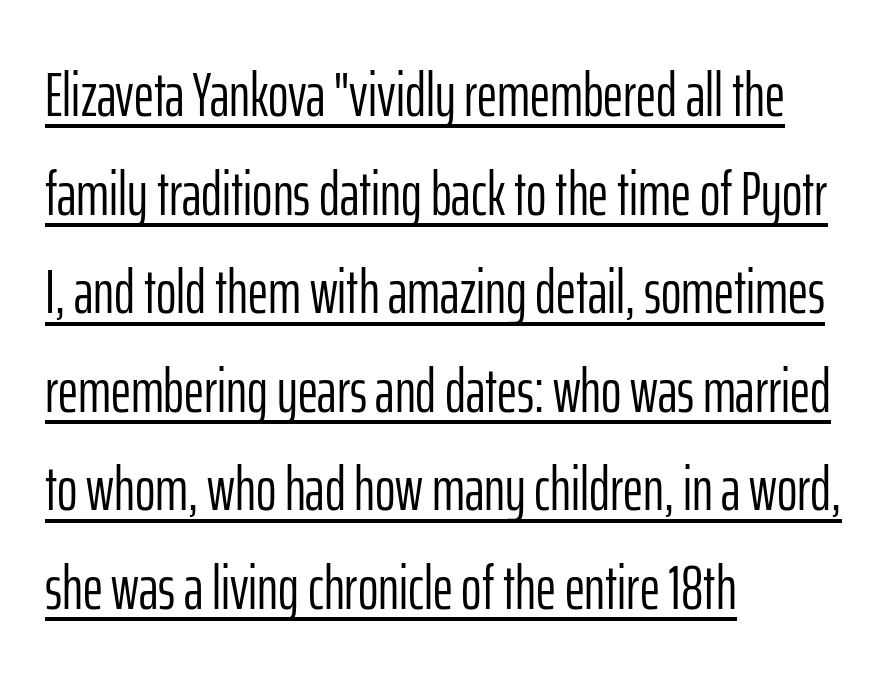
Beneath each row of characters lies a ruled line. Typeset ragged right — the left edge is the straight one. The font's upright variant was chosen for this text. No extra tracking has been applied to these lines. The passage shown is typed in a proportional face where columns would drift. Quick note: interline space is typical.
